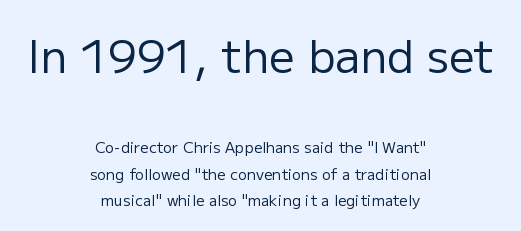
You could not count columns in this text — the font is proportionally spaced. Bold? No — there's no thickening of the strokes. Centered paragraph, ragged on both sides. Block one is the big one; block two sits smaller underneath. Do the letters lean? They stand straight. Serifs: no, the terminals of the letterforms are clean.
